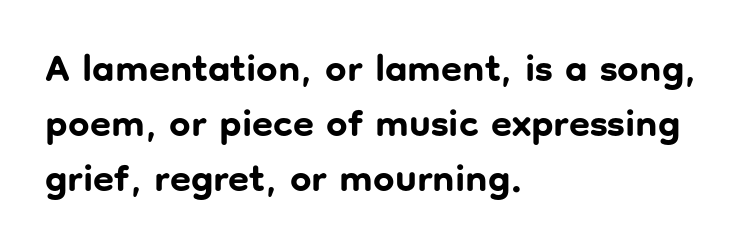
{"serif": "no", "italic": "no", "bold": "yes", "weight": "bold", "width": "normal", "stroke_contrast": "low", "x_height": "medium", "monospaced": "no", "underline": "no", "align": "left", "line_spacing": "normal", "line_spacing_ratio": 1.45, "letter_spacing": "normal", "letter_spacing_em": 0.0, "glyph_px": 38}
